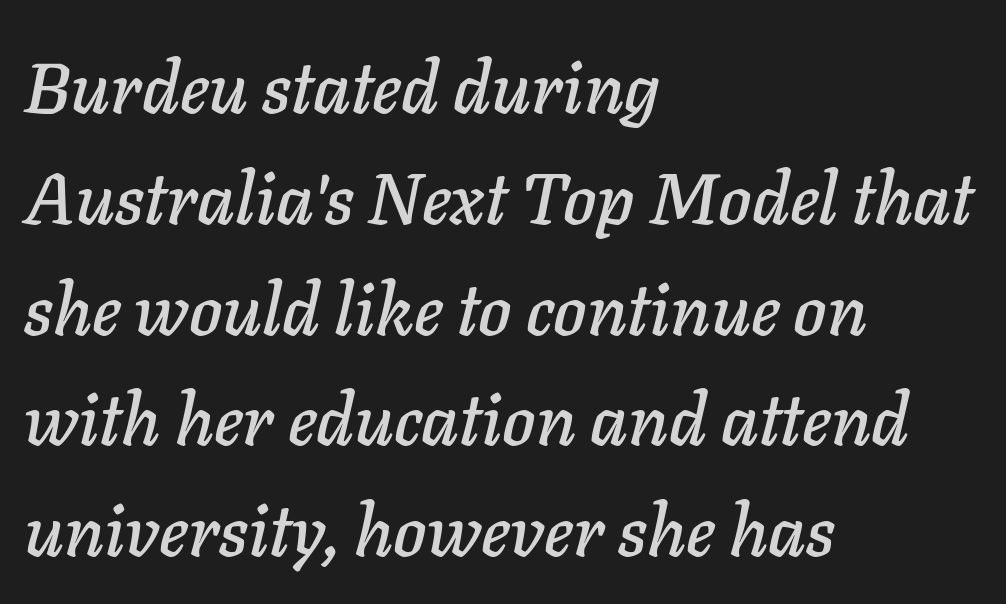
The passage shown is not underscored anywhere. Typeset ragged right — the left edge is the straight one. Spacing between characters is what you'd get straight out of the box. Reading down the column, the eye jumps a familiar distance to each next line.
